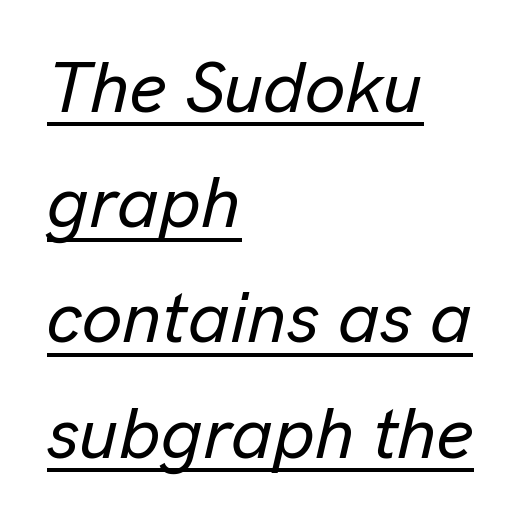
{"italic": "yes", "lean": "right", "slant_degrees": 13, "width": "normal", "stroke_contrast": "low", "x_height": "medium", "monospaced": "no", "underline": "yes", "align": "left", "line_spacing": "normal", "line_spacing_ratio": 1.6, "letter_spacing": "normal", "letter_spacing_em": 0.0, "glyph_px": 72}
